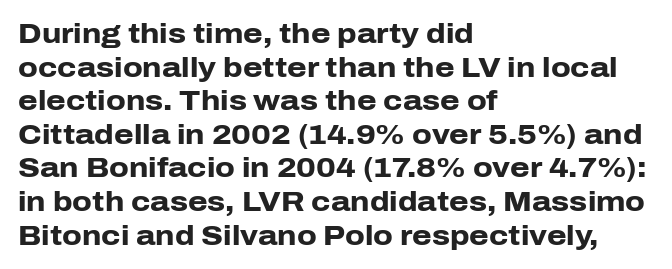
Tall strokes in this sample are plumb rather than angled. The typeface chosen for these lines omits serifs. Proportional: the letters do not fall into vertical columns. Between one letter and the next there's only the usual sliver of space. How heavy is the stroke? Heavy — this is a bold.
